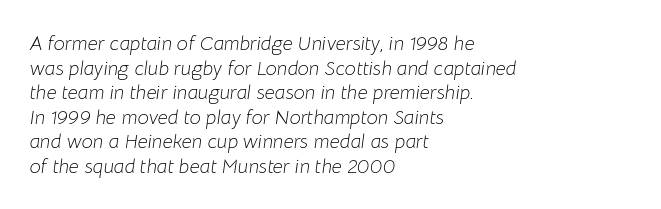
{"italic": "yes", "lean": "right", "slant_degrees": 8, "bold": "no", "underline": "no", "align": "left", "line_spacing_ratio": 1.23, "letter_spacing": "normal", "letter_spacing_em": 0.0, "glyph_px": 20}
